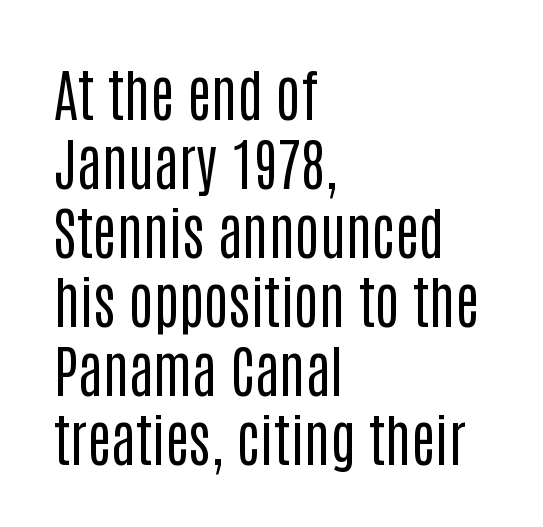
Q: Is the text bold? A: No.
Q: Is the text italic (slanted)? A: No, it is upright.
Q: Is the typeface a serif or a sans-serif typeface? A: Sans-serif.
Q: Is the text underlined? A: No.
Q: How is the paragraph aligned? A: Left-aligned.
Q: Is the spacing between letters normal or unusually wide? A: Normal.
Q: Width (condensed, normal, or wide)? A: Condensed.
Q: Stroke contrast? A: Low.
Q: x-height? A: Large.
Q: Monospaced? A: No.
